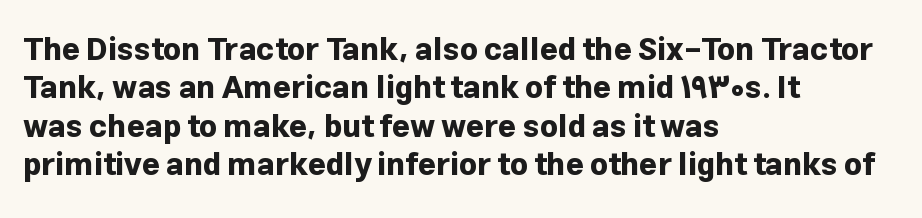
Inter-character spacing is left at the font's built-in metrics. This sample has the flowing, uneven cadence of proportional lettering. The specimen omits any rule beneath the text block's lines. This rendering employs a face without finishing strokes, i.e., a sans-serif.
